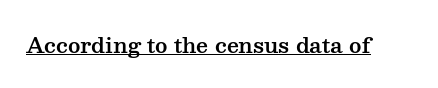
Q: Is the text italic (slanted)? A: No, it is upright.
Q: Is the text underlined? A: Yes.
Q: Is the spacing between letters normal or unusually wide? A: Normal.
